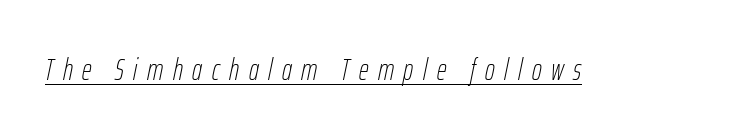
{"italic": "yes", "lean": "right", "slant_degrees": 12, "bold": "no", "weight": "thin", "width": "condensed", "stroke_contrast": "low", "x_height": "medium", "monospaced": "no", "underline": "yes", "letter_spacing": "wide", "letter_spacing_em": 0.32, "glyph_px": 30}
